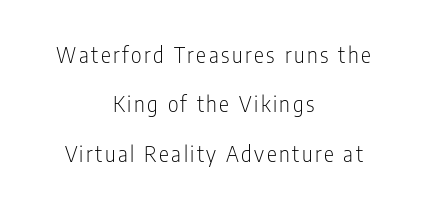
{"italic": "no", "bold": "no", "underline": "no", "align": "center", "line_spacing": "loose", "line_spacing_ratio": 2.35, "glyph_px": 21}
